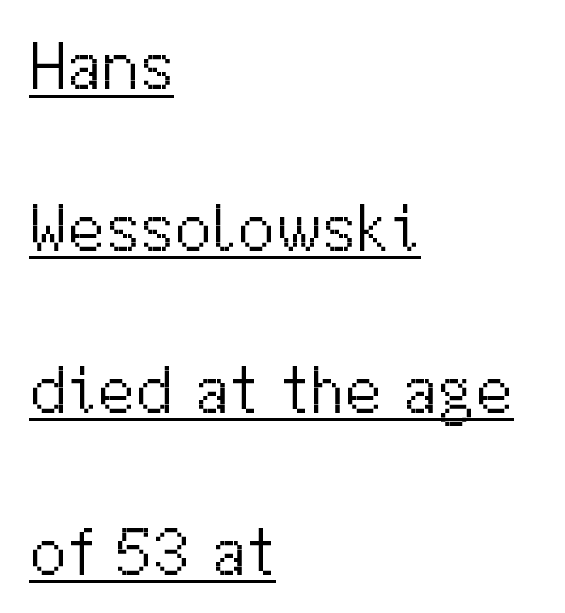
The image shows 68 px light sans-serif type, upright; set left-aligned, loose line spacing (2.38x), normal letter spacing, underlined; medium stroke contrast and a medium x-height.
